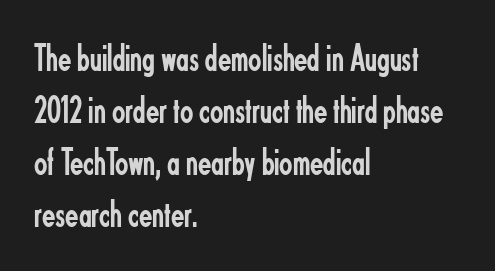
The image shows 39 px regular-weight, condensed sans-serif type, upright; set left-aligned, normal line spacing (1.33x), normal letter spacing, not underlined; low stroke contrast and a small x-height.
